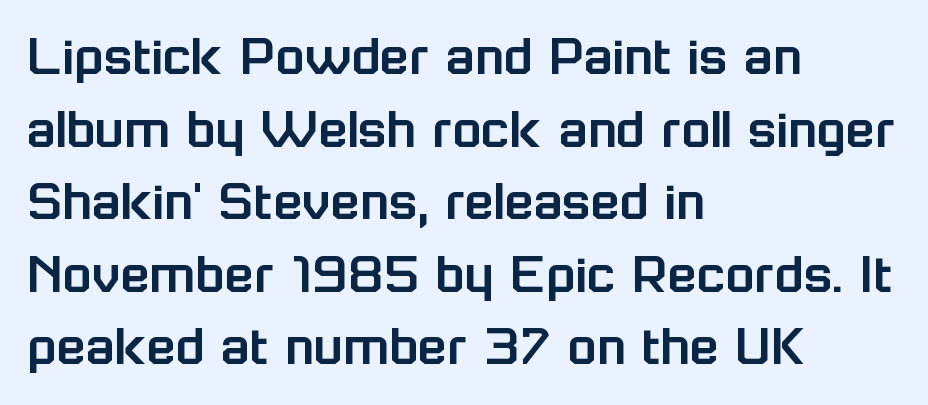
The image shows 60 px sans-serif type, upright; set left-aligned, line spacing 1.21x, normal letter spacing, not underlined; low stroke contrast and a medium x-height.
